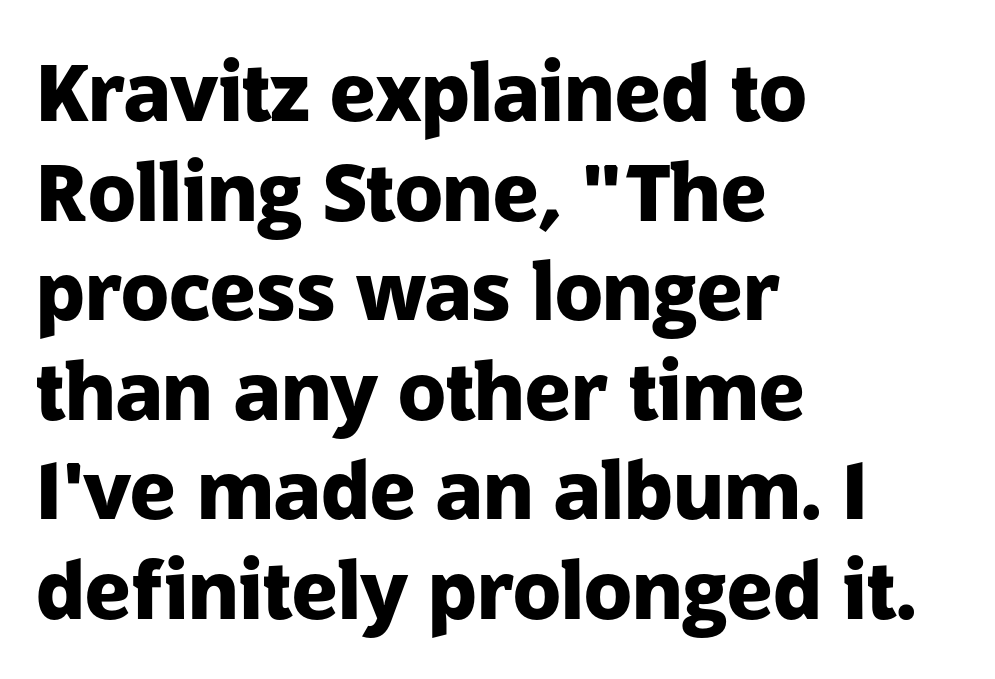
Q: Is the text bold? A: Yes.
Q: Is the text italic (slanted)? A: No, it is upright.
Q: Is the typeface a serif or a sans-serif typeface? A: Sans-serif.
Q: Is the text underlined? A: No.
Q: How is the paragraph aligned? A: Left-aligned.
Q: Is the spacing between letters normal or unusually wide? A: Normal.
Q: Is the spacing between lines tight, normal or loose? A: Normal.
Q: Width (condensed, normal, or wide)? A: Normal.
Q: Stroke contrast? A: Low.
Q: x-height? A: Medium.
Q: Monospaced? A: No.
